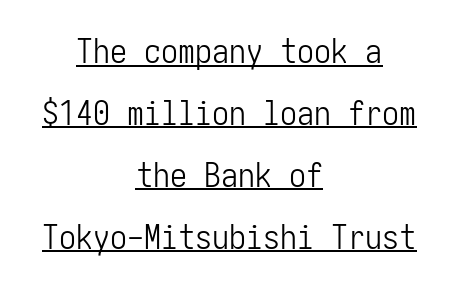
{"serif": "no", "italic": "no", "bold": "no", "weight": "light", "width": "condensed", "stroke_contrast": "low", "x_height": "medium", "underline": "yes", "align": "center", "line_spacing_ratio": 1.82, "letter_spacing": "normal", "letter_spacing_em": 0.0, "glyph_px": 34}
